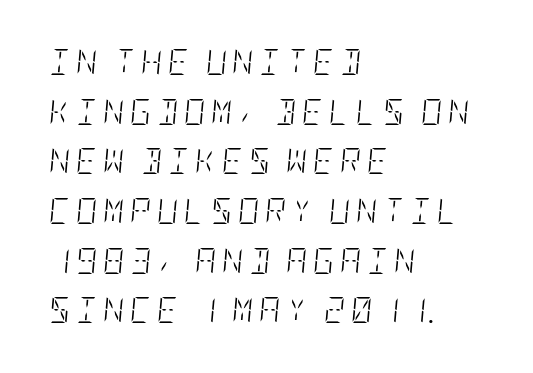
Q: Is the text bold? A: No.
Q: Is the text italic (slanted)? A: Yes, it leans right by about 5 degrees.
Q: Is the text underlined? A: No.
Q: How is the paragraph aligned? A: Left-aligned.
Q: Is the spacing between letters normal or unusually wide? A: Unusually wide.
Q: Is the spacing between lines tight, normal or loose? A: Loose.
